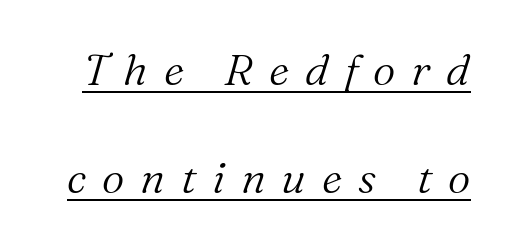
Q: Is the text bold? A: No.
Q: Is the text italic (slanted)? A: Yes, it leans right by about 16 degrees.
Q: Is the typeface a serif or a sans-serif typeface? A: Serif.
Q: Is the text underlined? A: Yes.
Q: Is the spacing between letters normal or unusually wide? A: Unusually wide.
Q: Is the spacing between lines tight, normal or loose? A: Loose.
Q: Width (condensed, normal, or wide)? A: Normal.
Q: Stroke contrast? A: Medium.
Q: x-height? A: Medium.
Q: Monospaced? A: No.
